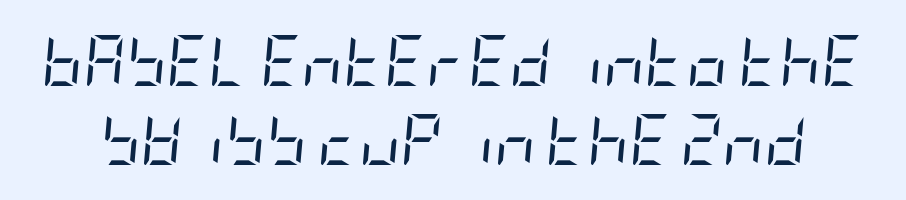
Q: Is the text bold? A: No.
Q: Is the text italic (slanted)? A: Yes, it leans right by about 5 degrees.
Q: Is the text underlined? A: No.
Q: Is the spacing between letters normal or unusually wide? A: Normal.
Q: Is the spacing between lines tight, normal or loose? A: Normal.
Q: Width (condensed, normal, or wide)? A: Condensed.
Q: Stroke contrast? A: Low.
Q: x-height? A: Large.
